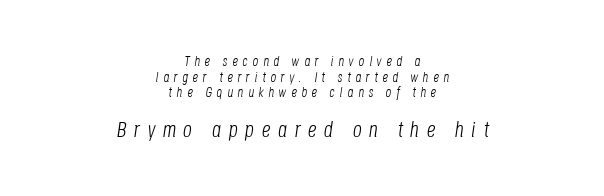
Q: Is the text bold? A: No.
Q: Is the text italic (slanted)? A: Yes, it leans right by about 8 degrees.
Q: Is the text underlined? A: No.
Q: How is the paragraph aligned? A: Centered.
Q: Is the spacing between letters normal or unusually wide? A: Unusually wide.
Q: Is the spacing between lines tight, normal or loose? A: Tight.
Q: Which block of text is set in a larger size, the first (top) or the second (bottom)? A: The second (bottom) one.
